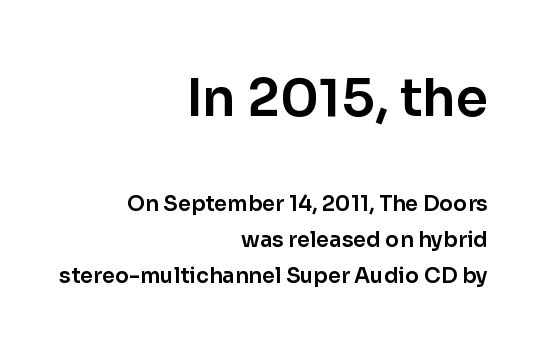
Characters follow at the spacing the type designer built in. These lines are rendered in a variable-pitch font. Every character sits straight up, as roman type does. Serifs: no, the terminals of the letterforms are clean. Bare-footed words on every line. Two sizes are in play, and the larger belongs to the first block.
